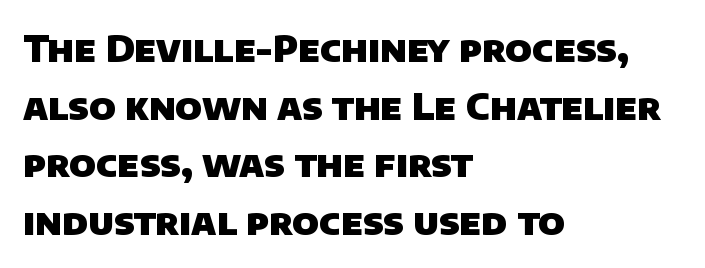
The foot of each line stays bare and open. These lines are composed in type without serifs. The rows are spaced the way most documents space them. This sample has the flowing, uneven cadence of proportional lettering.
